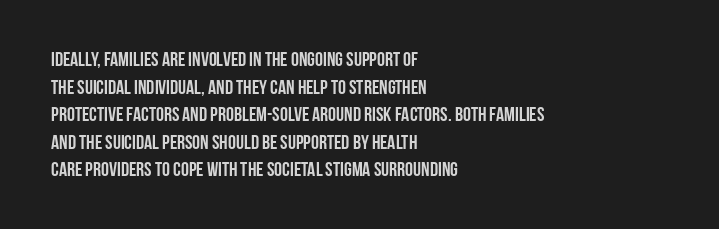
Is the letter spacing exaggerated? No — it looks like the ordinary default. Does the weight exceed regular? Yes, all the way to bold. Layout note: lines flush left. Notice how the stems are strictly vertical — no italics here.
